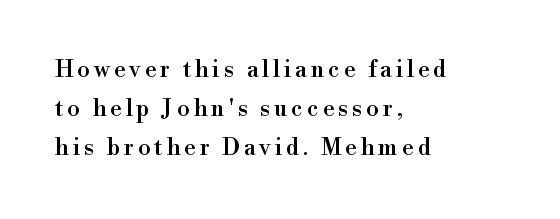
{"italic": "no", "underline": "no", "align": "left", "line_spacing": "normal", "line_spacing_ratio": 1.7, "glyph_px": 23}
